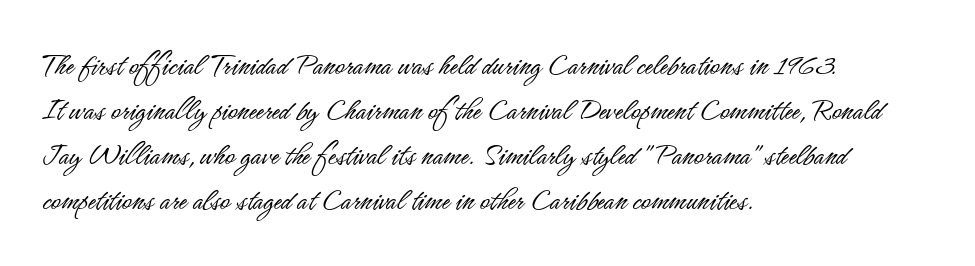
Regarding leading, the lines here are spaced in the standard way. Does extra space separate the letters? No, they use regular spacing. Examine the stroke ends and you'll find no serifs. Is the block centered? No — it sits flush against the left margin. The passage shown is not underscored anywhere.
